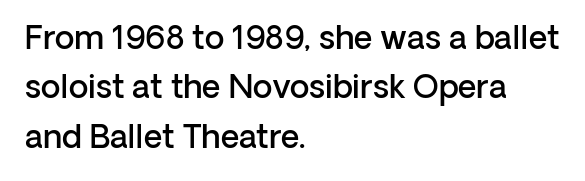
Q: Is the text bold? A: Semi-bold.
Q: Is the text italic (slanted)? A: No, it is upright.
Q: Is the typeface a serif or a sans-serif typeface? A: Sans-serif.
Q: Is the text underlined? A: No.
Q: How is the paragraph aligned? A: Left-aligned.
Q: Is the spacing between letters normal or unusually wide? A: Normal.
Q: Is the spacing between lines tight, normal or loose? A: Normal.
Q: Width (condensed, normal, or wide)? A: Normal.
Q: Stroke contrast? A: Low.
Q: x-height? A: Medium.
Q: Monospaced? A: No.
